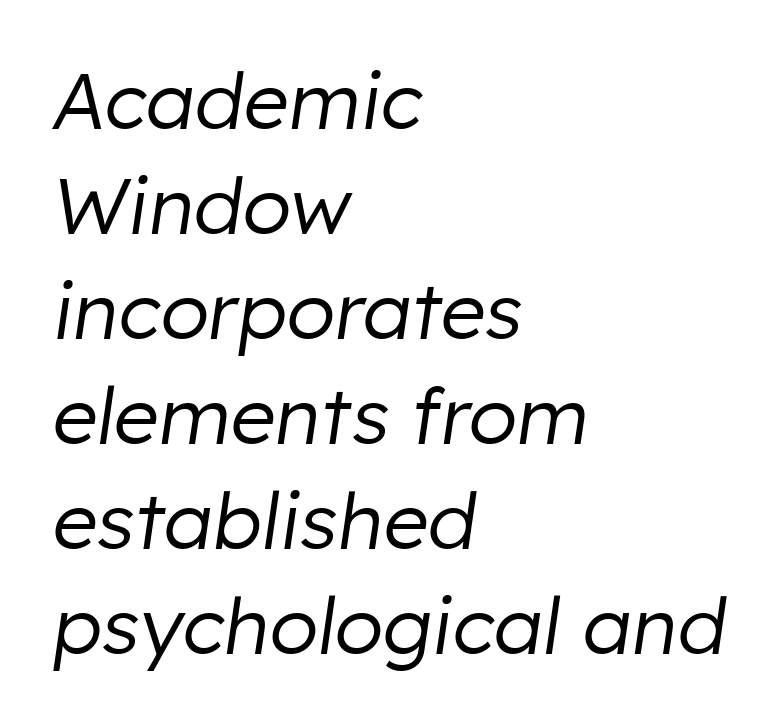
The image shows 79 px regular-weight type, italic (leaning right); set left-aligned, normal line spacing (1.33x), normal letter spacing, not underlined; low stroke contrast and a medium x-height.
